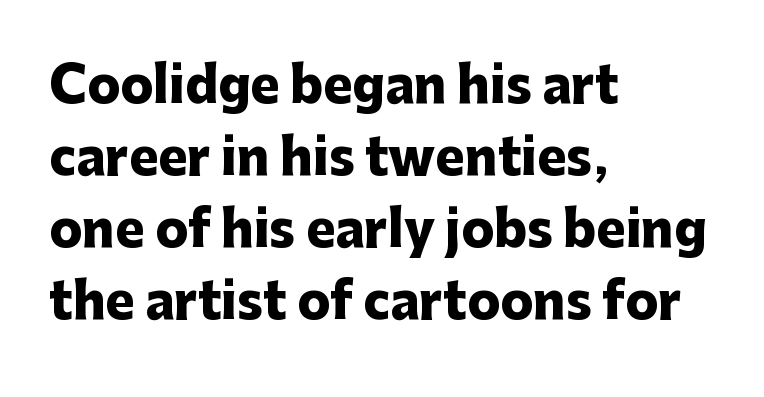
{"serif": "no", "italic": "no", "bold": "yes", "weight": "heavy", "width": "normal", "stroke_contrast": "low", "x_height": "medium", "monospaced": "no", "underline": "no", "align": "left", "line_spacing": "normal", "line_spacing_ratio": 1.47, "letter_spacing": "normal", "letter_spacing_em": 0.0, "glyph_px": 49}
